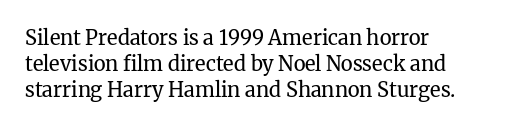
Q: Is the text bold? A: No.
Q: Is the text italic (slanted)? A: No, it is upright.
Q: Is the text underlined? A: No.
Q: How is the paragraph aligned? A: Left-aligned.
Q: Is the spacing between letters normal or unusually wide? A: Normal.
Q: Is the spacing between lines tight, normal or loose? A: Normal.
